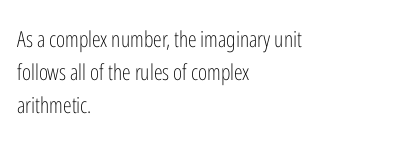
The image shows 22 px text type, upright; set left-aligned, normal line spacing (1.49x), normal letter spacing, not underlined.
